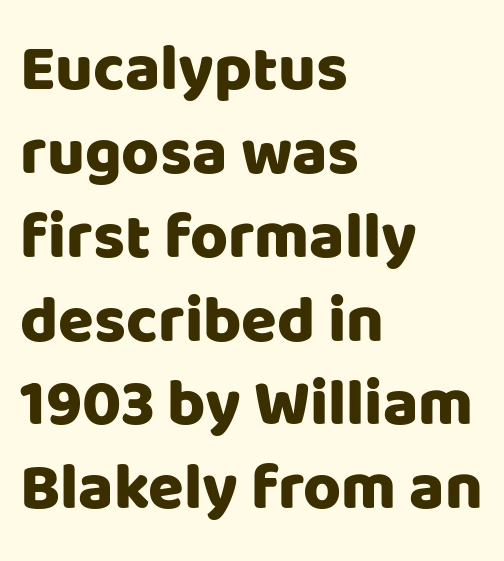
{"serif": "no", "italic": "no", "width": "normal", "stroke_contrast": "low", "x_height": "large", "monospaced": "no", "underline": "no", "align": "left", "line_spacing": "normal", "line_spacing_ratio": 1.29, "letter_spacing": "normal", "letter_spacing_em": 0.0, "glyph_px": 65}
